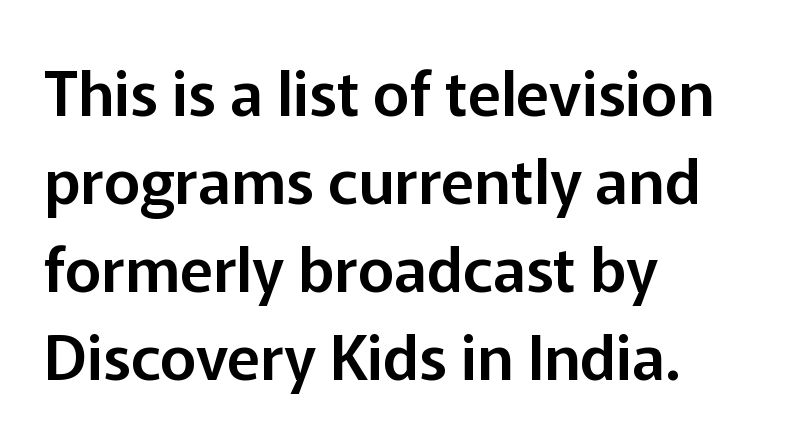
The image shows 62 px sans-serif type, upright; set left-aligned, normal line spacing (1.42x), normal letter spacing, not underlined; low stroke contrast and a medium x-height.
